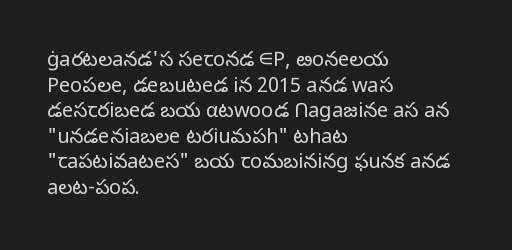
Q: Is the text bold? A: No.
Q: Is the text italic (slanted)? A: No, it is upright.
Q: Is the text underlined? A: No.
Q: How is the paragraph aligned? A: Left-aligned.
Q: Is the spacing between letters normal or unusually wide? A: Normal.
Q: Is the spacing between lines tight, normal or loose? A: Normal.
